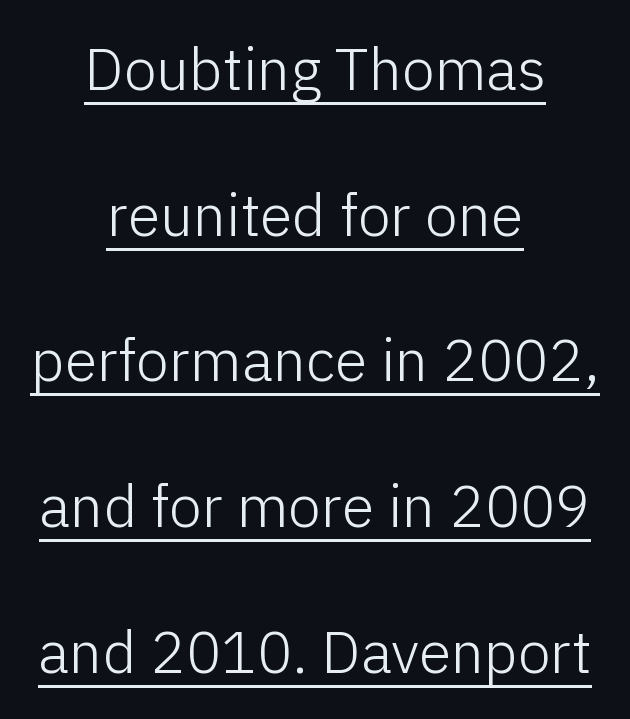
Q: Is the text bold? A: No.
Q: Is the text italic (slanted)? A: No, it is upright.
Q: Is the typeface a serif or a sans-serif typeface? A: Sans-serif.
Q: Is the text underlined? A: Yes.
Q: How is the paragraph aligned? A: Centered.
Q: Is the spacing between letters normal or unusually wide? A: Normal.
Q: Is the spacing between lines tight, normal or loose? A: Loose.
Q: Width (condensed, normal, or wide)? A: Normal.
Q: Stroke contrast? A: Low.
Q: x-height? A: Medium.
Q: Monospaced? A: No.
